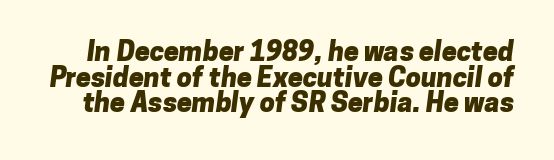
The string is rendered with underlining switched off. Horizontal bands of white between lines are thin slivers. Between one letter and the next there's only the usual sliver of space. The sample has been set heavy, in full bold.
